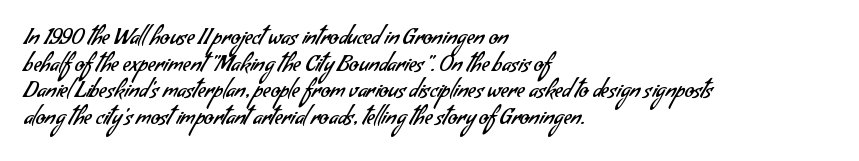
{"bold": "no", "underline": "no", "align": "left", "line_spacing_ratio": 1.21, "letter_spacing": "normal", "letter_spacing_em": 0.0, "glyph_px": 22}
